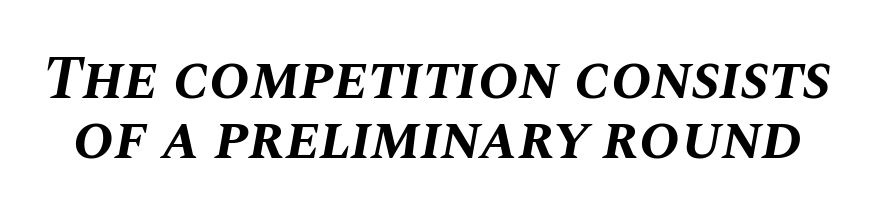
{"italic": "yes", "lean": "right", "slant_degrees": 10, "bold": "yes", "weight": "bold", "width": "normal", "stroke_contrast": "medium", "x_height": "large", "monospaced": "no", "underline": "no", "line_spacing": "tight", "line_spacing_ratio": 0.98, "letter_spacing": "normal", "letter_spacing_em": 0.0, "glyph_px": 61}
